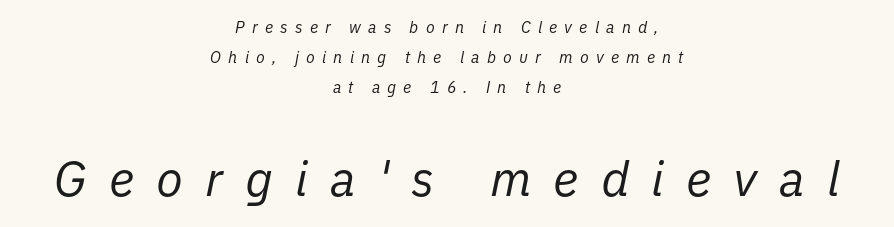
Yep, that's italic — everything's leaning. Inter-character spacing is expanded well beyond the font's built-in metrics. Short and long lines alike share a common midpoint. Is this a fixed-width face? No — the glyphs have proportional, varying widths. The foot of each line stays bare and open. No letter is thick-stroked: the sample isn't bold.
